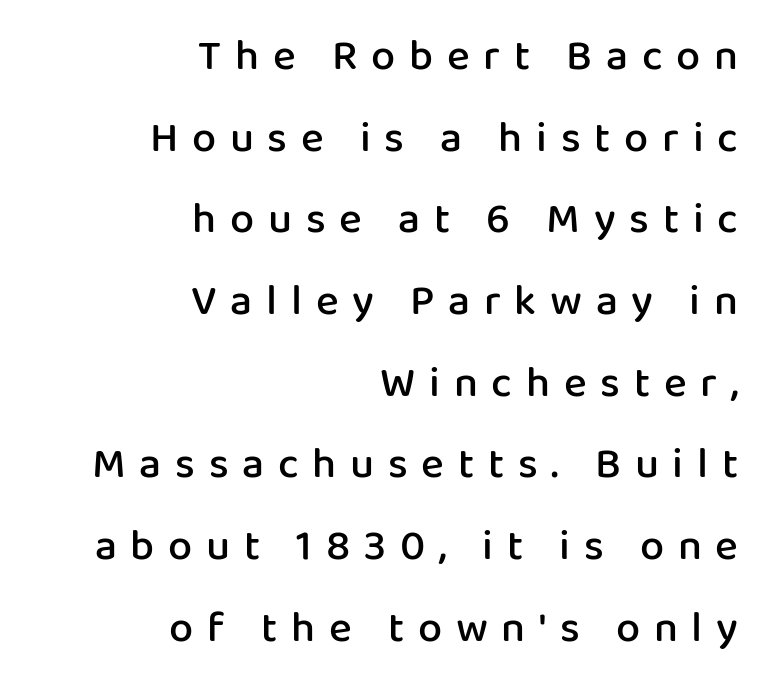
Q: Is the text bold? A: Semi-bold.
Q: Is the text italic (slanted)? A: No, it is upright.
Q: Is the typeface a serif or a sans-serif typeface? A: Sans-serif.
Q: Is the text underlined? A: No.
Q: How is the paragraph aligned? A: Right-aligned.
Q: Is the spacing between letters normal or unusually wide? A: Unusually wide.
Q: Is the spacing between lines tight, normal or loose? A: Loose.
Q: Width (condensed, normal, or wide)? A: Normal.
Q: Stroke contrast? A: Low.
Q: x-height? A: Medium.
Q: Monospaced? A: No.
